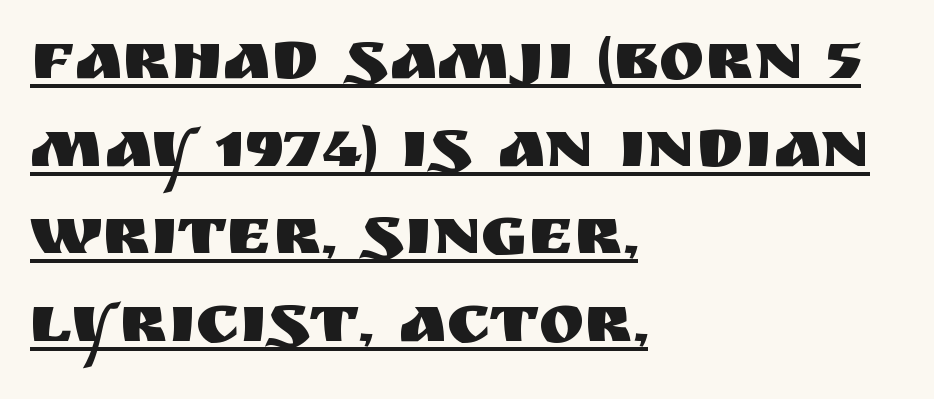
The image shows 69 px sans-serif type, upright; set left-aligned, normal line spacing (1.27x), normal letter spacing, underlined; medium stroke contrast and a large x-height.
